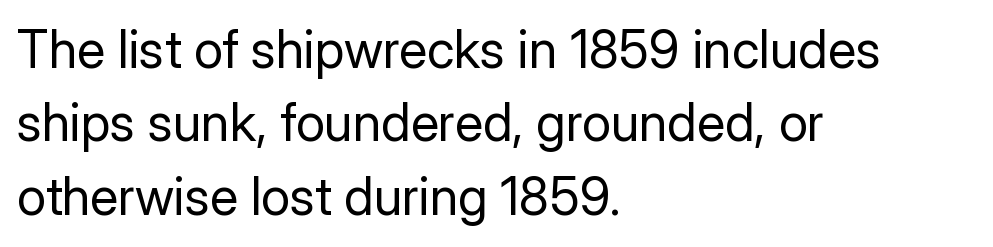
The image shows 52 px regular-weight sans-serif type, upright; set left-aligned, normal line spacing (1.41x), normal letter spacing, not underlined; low stroke contrast and a medium x-height.
